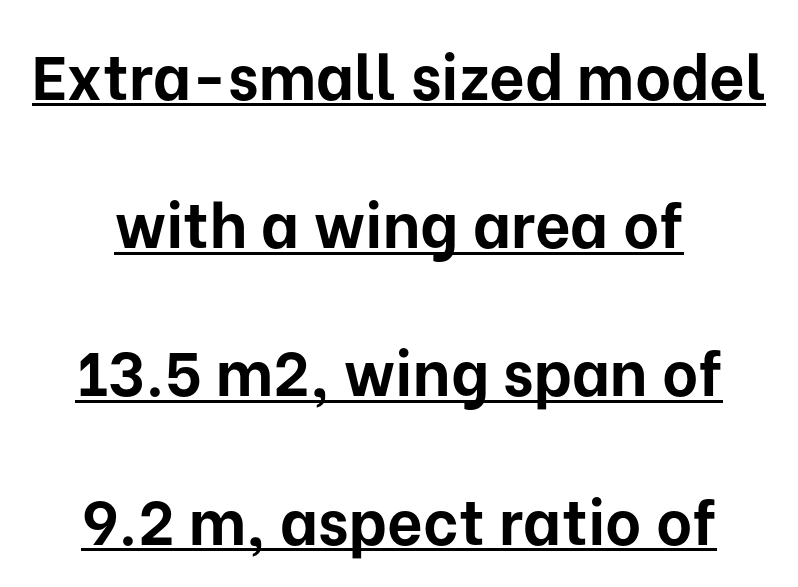
Q: Is the text bold? A: Yes.
Q: Is the text italic (slanted)? A: No, it is upright.
Q: Is the typeface a serif or a sans-serif typeface? A: Sans-serif.
Q: Is the text underlined? A: Yes.
Q: How is the paragraph aligned? A: Centered.
Q: Is the spacing between letters normal or unusually wide? A: Normal.
Q: Is the spacing between lines tight, normal or loose? A: Loose.
Q: Width (condensed, normal, or wide)? A: Normal.
Q: Stroke contrast? A: Low.
Q: x-height? A: Medium.
Q: Monospaced? A: No.
